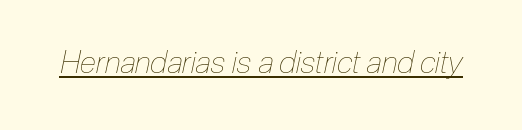
The letterforms sit at book weight or below. Glyph-to-glyph distance matches everyday printed text. Do the characters align in a grid? No, the font is proportional. The sample's only ornament is a line tracing under the words. Is the type slanted? Yes — the strokes lean at a clear angle.
